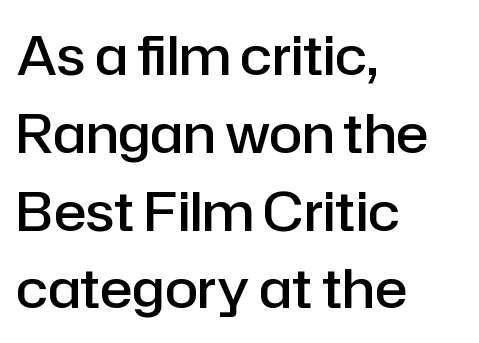
The image shows 54 px semibold sans-serif type, upright; set left-aligned, normal line spacing (1.44x), normal letter spacing, not underlined; low stroke contrast and a medium x-height.
